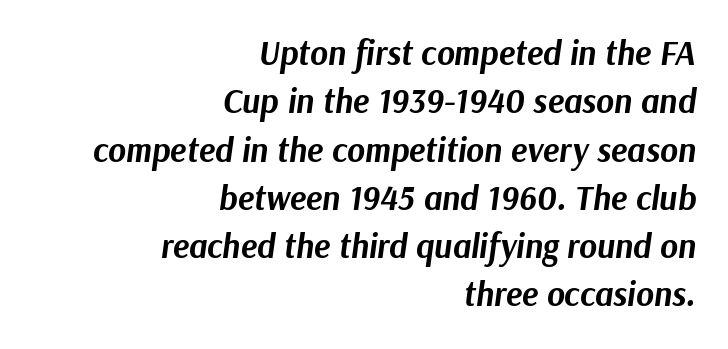
Between one letter and the next there's only the usual sliver of space. Regarding leading, the lines here are spaced in the standard way. Heavy-handed strokes throughout: this text is bold. These lines stack with their right ends in a neat column.
